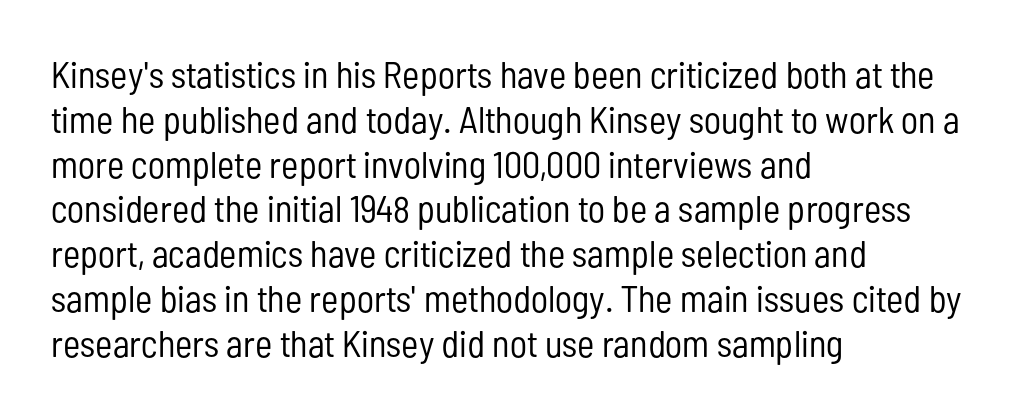
The paragraph shown leans on its left margin. The characters display no serif detailing; their extremities are plain. Here the designer chose a conventional face with non-uniform glyph widths. The horizontal fit of the characters is conventional and even.
